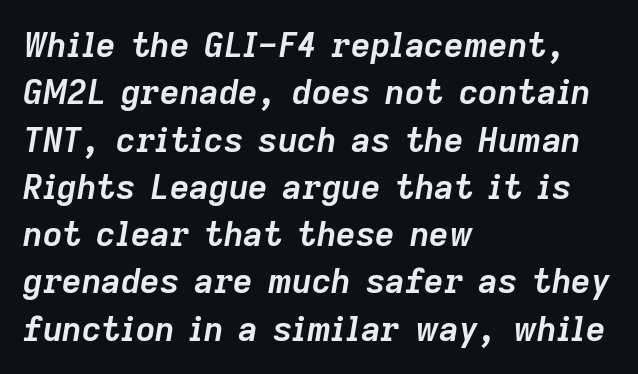
Q: Is the text bold? A: Yes.
Q: Is the text italic (slanted)? A: Yes, it leans right by about 9 degrees.
Q: Is the text underlined? A: No.
Q: How is the paragraph aligned? A: Left-aligned.
Q: Is the spacing between letters normal or unusually wide? A: Normal.
Q: Is the spacing between lines tight, normal or loose? A: Normal.
Q: Width (condensed, normal, or wide)? A: Normal.
Q: Stroke contrast? A: Low.
Q: x-height? A: Medium.
Q: Monospaced? A: No.
